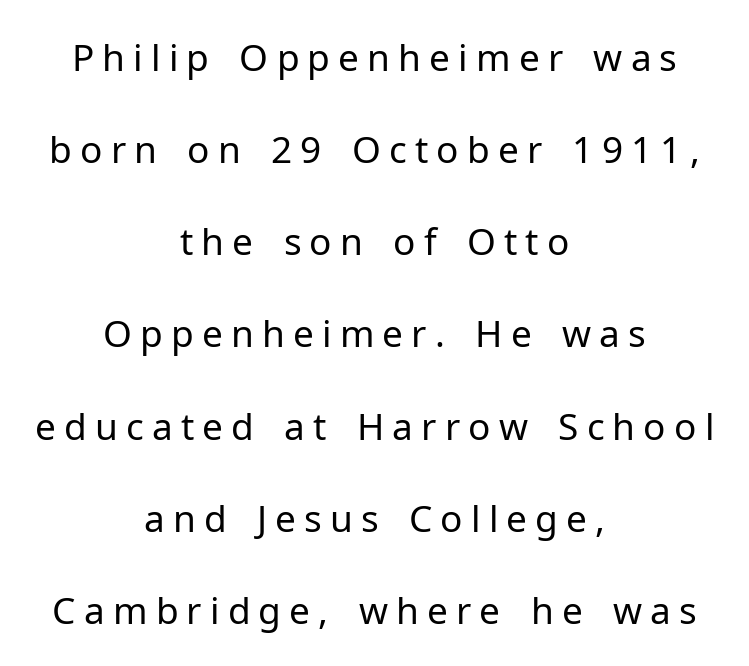
Q: Is the text bold? A: No.
Q: Is the text italic (slanted)? A: No, it is upright.
Q: Is the typeface a serif or a sans-serif typeface? A: Sans-serif.
Q: Is the text underlined? A: No.
Q: How is the paragraph aligned? A: Centered.
Q: Is the spacing between letters normal or unusually wide? A: Unusually wide.
Q: Is the spacing between lines tight, normal or loose? A: Loose.
Q: Width (condensed, normal, or wide)? A: Normal.
Q: Stroke contrast? A: Low.
Q: x-height? A: Medium.
Q: Monospaced? A: No.
